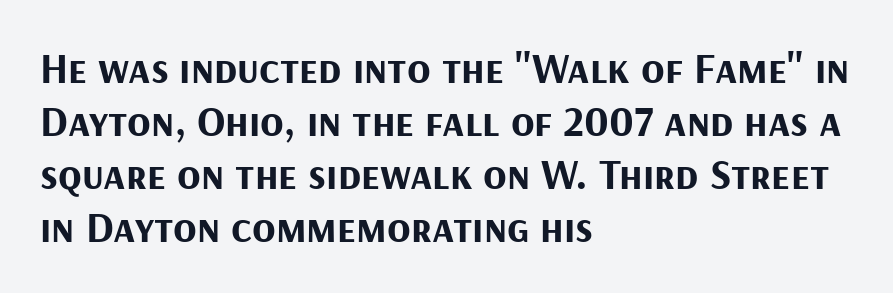
The letterforms sit shoulder to shoulder at normal distance. No italicization has been applied; the sample stays upright. The passage is arranged the way most books set body copy — flush left. Chunky letters — that's bold for sure. A clean baseline with only descenders dipping below it. A typesetter would call this proportional, since set widths differ per character.
